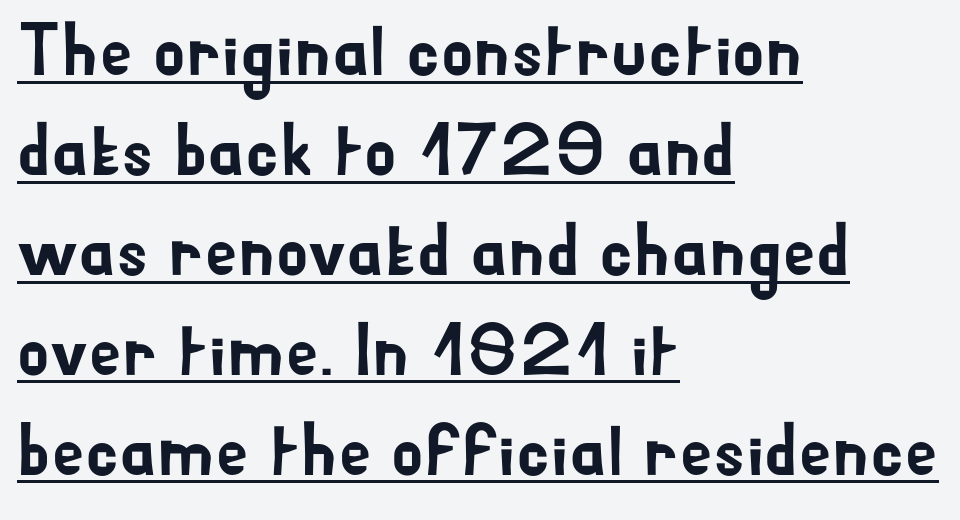
Teacher's note: observe the even left margin — that is flush-left alignment. The rendering uses natural spacing where letterforms have individual widths. Is there an underline? Yes — a line sits under the letters. There is no visible air inserted between adjacent glyphs. Notice how the stems are strictly vertical — no italics here.
